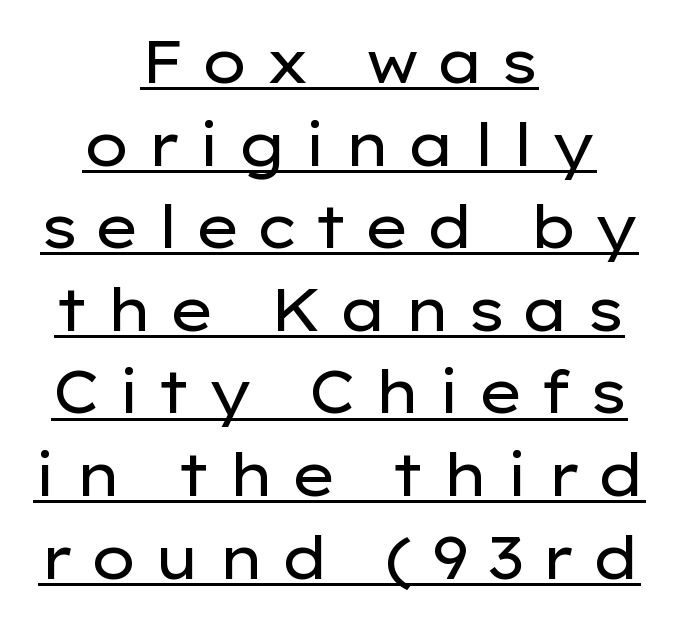
Q: Is the text bold? A: No.
Q: Is the text italic (slanted)? A: No, it is upright.
Q: Is the typeface a serif or a sans-serif typeface? A: Sans-serif.
Q: Is the text underlined? A: Yes.
Q: How is the paragraph aligned? A: Centered.
Q: Is the spacing between letters normal or unusually wide? A: Unusually wide.
Q: Is the spacing between lines tight, normal or loose? A: Normal.
Q: Width (condensed, normal, or wide)? A: Wide.
Q: Stroke contrast? A: Low.
Q: x-height? A: Medium.
Q: Monospaced? A: No.
